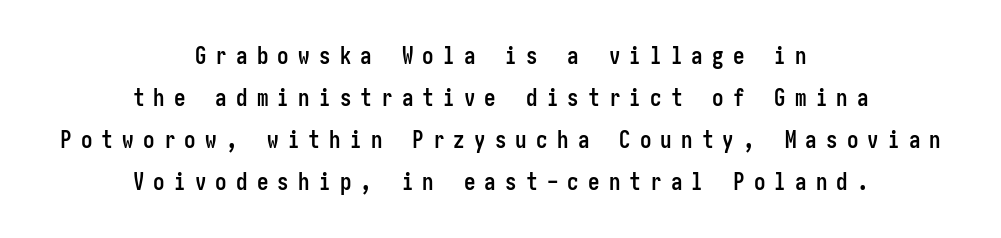
The image shows 23 px bold type, upright; set centered, line spacing 1.82x, unusually wide letter spacing (+0.4 em), not underlined.
